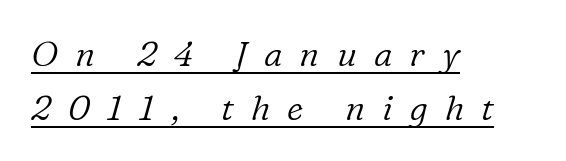
The image shows 35 px light serif type, italic (leaning right); set left-aligned, normal line spacing (1.55x), unusually wide letter spacing (+0.49 em), underlined; low stroke contrast and a medium x-height.
